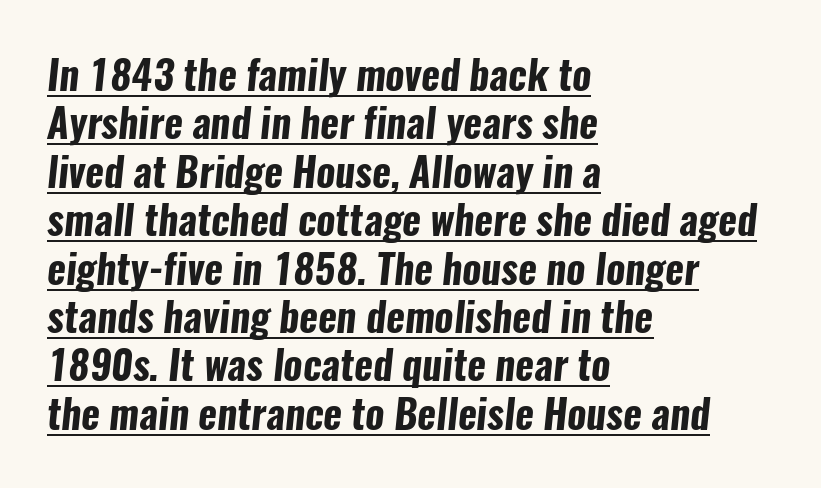
Q: Is the text bold? A: Yes.
Q: Is the typeface a serif or a sans-serif typeface? A: Sans-serif.
Q: Is the text underlined? A: Yes.
Q: How is the paragraph aligned? A: Left-aligned.
Q: Is the spacing between letters normal or unusually wide? A: Normal.
Q: Width (condensed, normal, or wide)? A: Condensed.
Q: Stroke contrast? A: Low.
Q: x-height? A: Medium.
Q: Monospaced? A: No.
